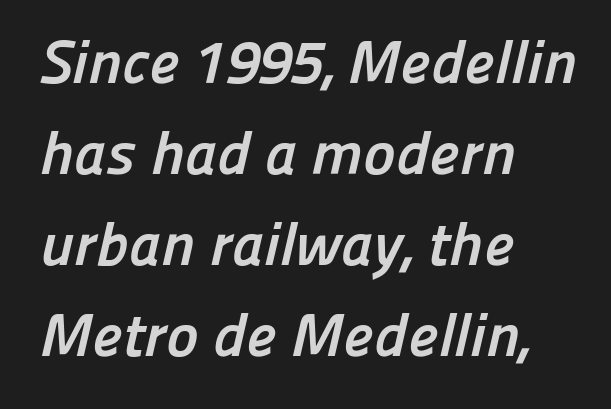
The image shows 61 px semibold sans-serif type; set left-aligned, normal line spacing (1.49x), normal letter spacing, not underlined; low stroke contrast and a medium x-height.
